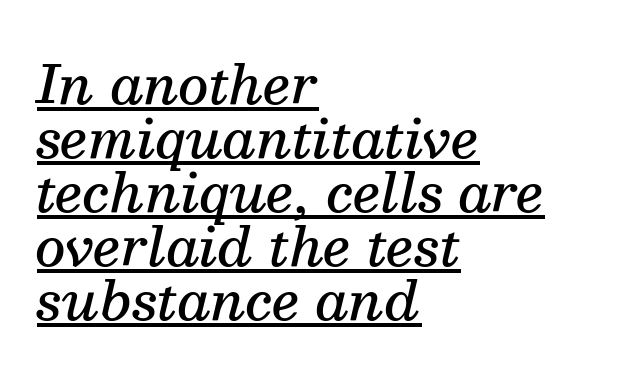
The image shows 53 px semibold serif type, italic (leaning right); set left-aligned, tight line spacing (1.02x), normal letter spacing, underlined; medium stroke contrast and a medium x-height.
